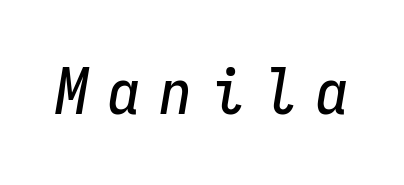
{"italic": "yes", "lean": "right", "slant_degrees": 9, "width": "condensed", "stroke_contrast": "low", "x_height": "medium", "monospaced": "yes", "underline": "no", "letter_spacing": "wide", "letter_spacing_em": 0.31, "glyph_px": 64}
